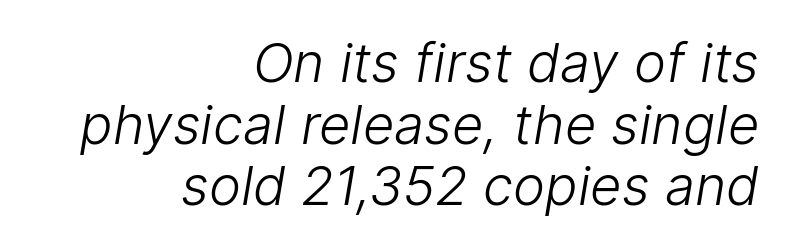
Do the characters align in a grid? No, the font is proportional. Notice how the passage keeps a crisp vertical edge on the right only. In terms of letterspacing, this is plain default setting. Weight: in the light-to-regular range. Quick note: underline off.
